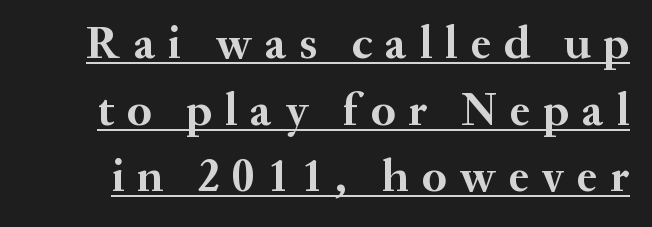
Q: Is the text bold? A: Yes.
Q: Is the text italic (slanted)? A: No, it is upright.
Q: Is the typeface a serif or a sans-serif typeface? A: Serif.
Q: Is the text underlined? A: Yes.
Q: Is the spacing between letters normal or unusually wide? A: Unusually wide.
Q: Is the spacing between lines tight, normal or loose? A: Normal.
Q: Width (condensed, normal, or wide)? A: Normal.
Q: Stroke contrast? A: Medium.
Q: x-height? A: Small.
Q: Monospaced? A: No.
